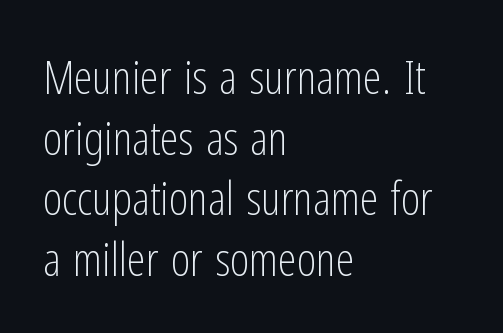
{"serif": "no", "italic": "no", "bold": "no", "weight": "light", "width": "condensed", "stroke_contrast": "low", "x_height": "medium", "monospaced": "no", "underline": "no", "align": "left", "line_spacing": "normal", "line_spacing_ratio": 1.29, "letter_spacing": "normal", "letter_spacing_em": 0.0, "glyph_px": 47}
